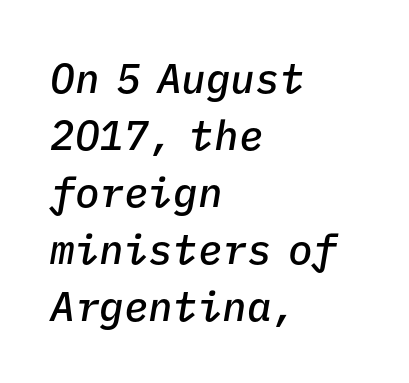
The image shows 41 px semibold type, italic (leaning right), monospaced; set left-aligned, normal line spacing (1.39x), normal letter spacing, not underlined; low stroke contrast and a medium x-height.
